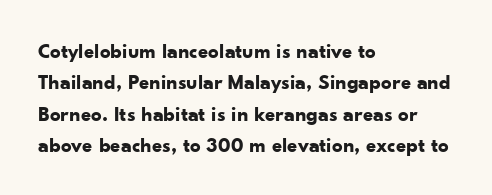
Q: Is the text bold? A: Yes.
Q: Is the text italic (slanted)? A: No, it is upright.
Q: Is the text underlined? A: No.
Q: How is the paragraph aligned? A: Left-aligned.
Q: Is the spacing between letters normal or unusually wide? A: Normal.
Q: Is the spacing between lines tight, normal or loose? A: Normal.
